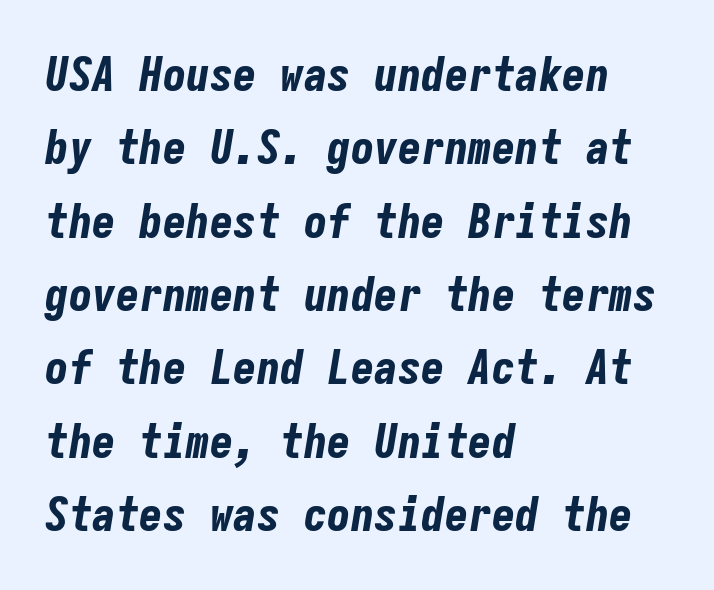
Compared with a centered layout, this one pins lines to the left instead. There is no visible air inserted between adjacent glyphs. The line-height multiplier appears to be the usual default. Designer's note — italics engaged. A typesetter would call this monospace, since all characters share one set width. Descender tails drop into unmarked territory.
